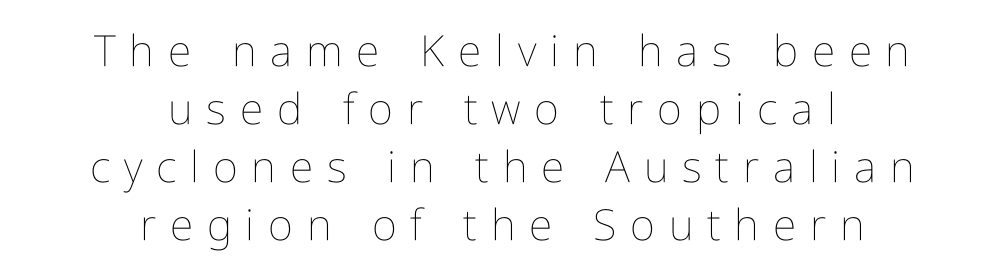
The image shows 43 px thin, condensed type, upright; set centered, normal line spacing (1.35x), unusually wide letter spacing (+0.32 em), not underlined; low stroke contrast and a medium x-height.
